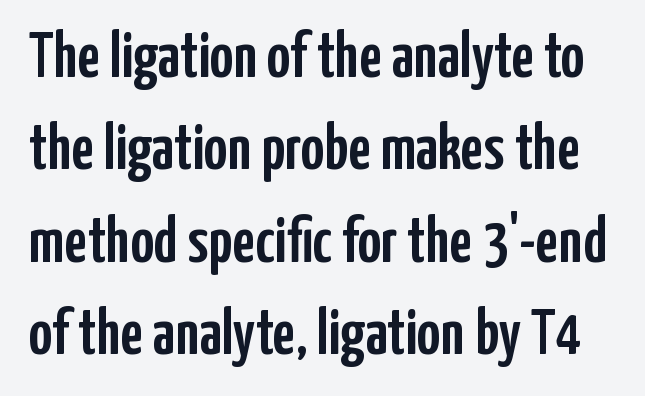
The image shows 65 px condensed sans-serif type, upright; set normal line spacing (1.42x), normal letter spacing, not underlined; low stroke contrast and a medium x-height.
